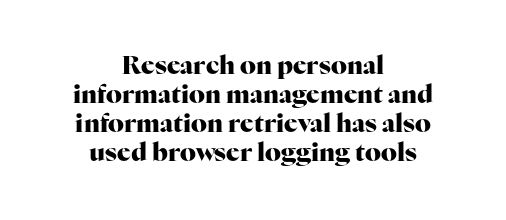
The image shows 25 px bold type, upright; set centered, line spacing 1.16x, normal letter spacing, not underlined.
